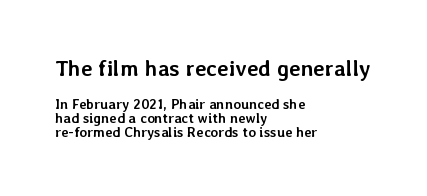
Q: Is the text bold? A: Yes.
Q: Is the text italic (slanted)? A: No, it is upright.
Q: Is the text underlined? A: No.
Q: How is the paragraph aligned? A: Left-aligned.
Q: Is the spacing between letters normal or unusually wide? A: Normal.
Q: Is the spacing between lines tight, normal or loose? A: Tight.
Q: Which block of text is set in a larger size, the first (top) or the second (bottom)? A: The first (top) one.
